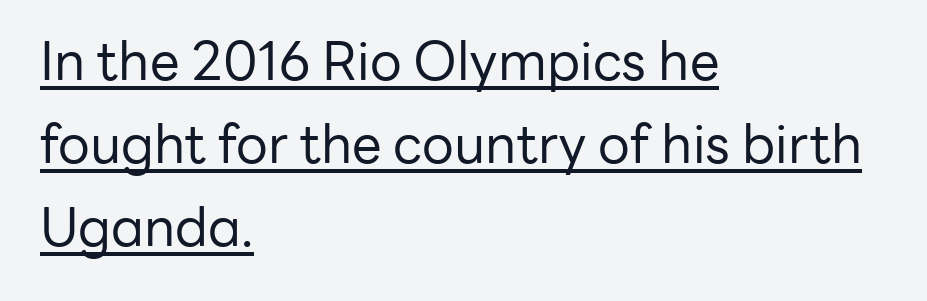
{"serif": "no", "italic": "no", "bold": "no", "weight": "regular", "width": "normal", "stroke_contrast": "low", "x_height": "medium", "monospaced": "no", "underline": "yes", "align": "left", "line_spacing": "normal", "line_spacing_ratio": 1.57, "letter_spacing": "normal", "letter_spacing_em": 0.0, "glyph_px": 53}
